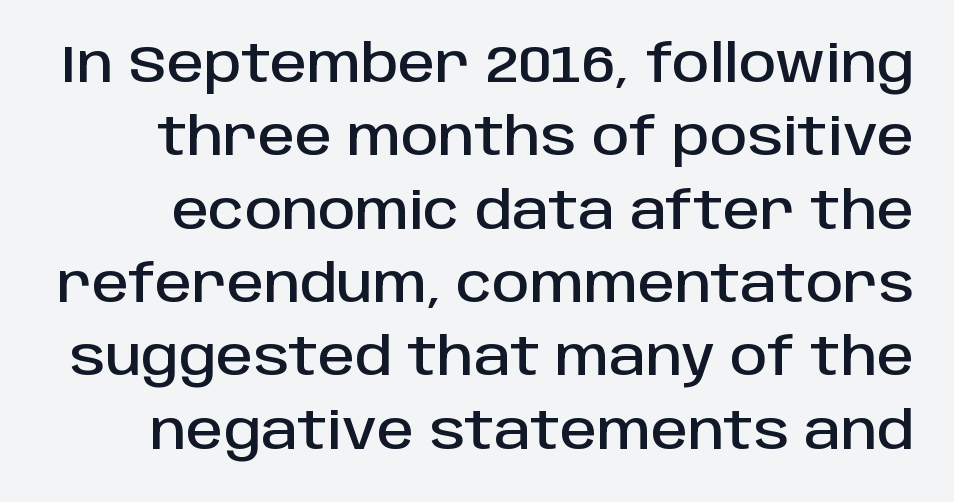
{"serif": "no", "italic": "no", "width": "normal", "stroke_contrast": "low", "x_height": "large", "monospaced": "no", "underline": "no", "line_spacing": "normal", "line_spacing_ratio": 1.41, "letter_spacing": "normal", "letter_spacing_em": 0.0, "glyph_px": 52}
